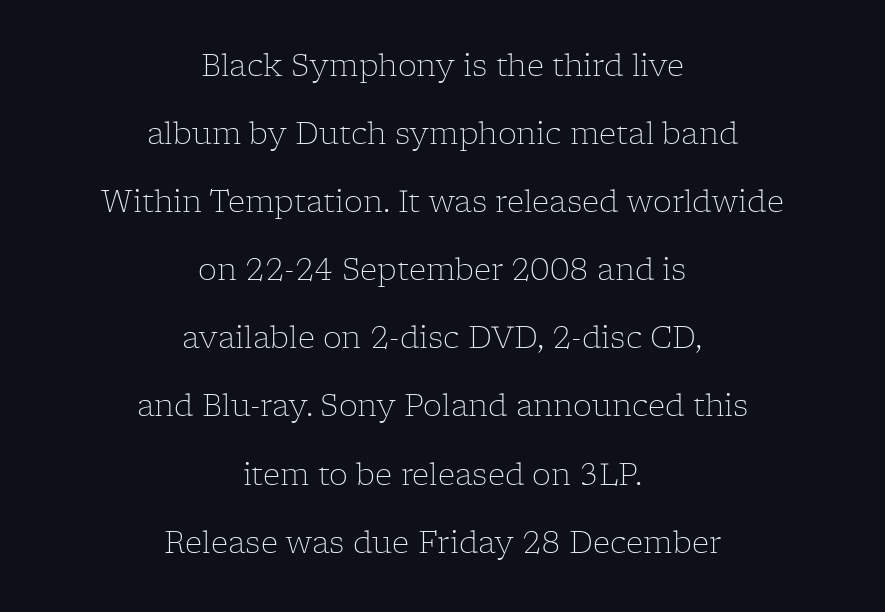
{"serif": "yes", "italic": "no", "bold": "no", "weight": "light", "width": "normal", "stroke_contrast": "low", "x_height": "medium", "monospaced": "no", "underline": "no", "align": "center", "line_spacing": "loose", "line_spacing_ratio": 2.27, "letter_spacing": "normal", "letter_spacing_em": 0.0, "glyph_px": 30}
